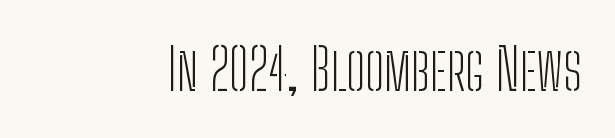
{"serif": "no", "italic": "no", "bold": "no", "weight": "light", "width": "condensed", "stroke_contrast": "low", "x_height": "medium", "monospaced": "no", "underline": "no", "letter_spacing": "normal", "letter_spacing_em": 0.0, "glyph_px": 57}
